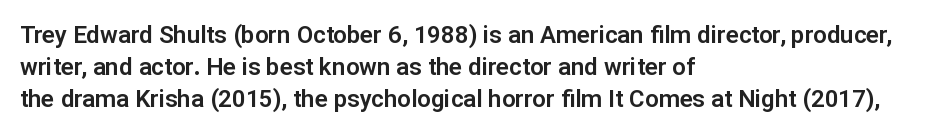
No italicization has been applied; the sample stays upright. The vertical gap from one line to the next is medium. Standard letterfit; no display-style spreading of the glyphs. The passage is arranged the way most books set body copy — flush left. Rule under the text: the space is simply empty.
